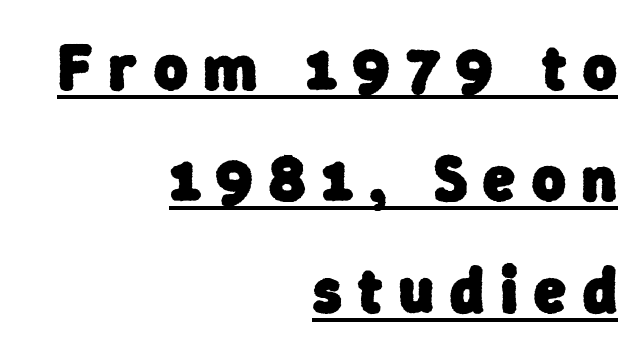
Inter-character spacing is expanded well beyond the font's built-in metrics. Alignment: flush right. The font family rendered here belongs to the sans-serif group. The glyphs are accompanied by a horizontal stroke just below them. You could not count columns in this text — the font is proportionally spaced.
